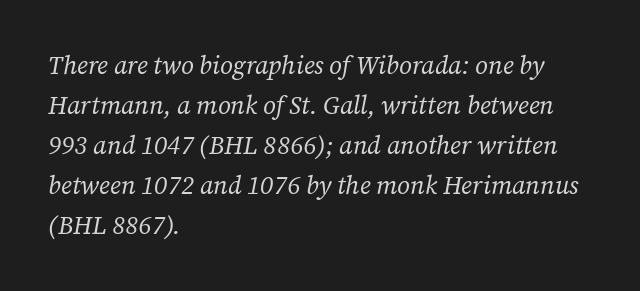
Q: Is the text bold? A: No.
Q: Is the text italic (slanted)? A: Yes, it leans right by about 12 degrees.
Q: Is the text underlined? A: No.
Q: How is the paragraph aligned? A: Left-aligned.
Q: Is the spacing between letters normal or unusually wide? A: Normal.
Q: Is the spacing between lines tight, normal or loose? A: Normal.
